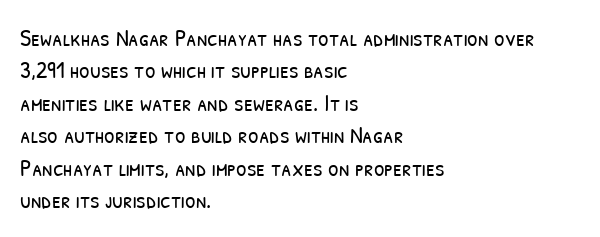
The image shows 24 px text type; set left-aligned, normal line spacing (1.35x), normal letter spacing, not underlined.
